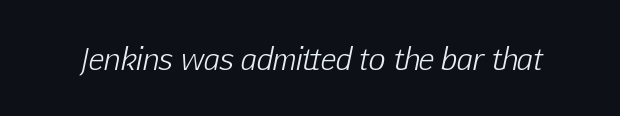
The image shows 29 px light type, italic (leaning right); set normal letter spacing, not underlined; low stroke contrast and a medium x-height.
